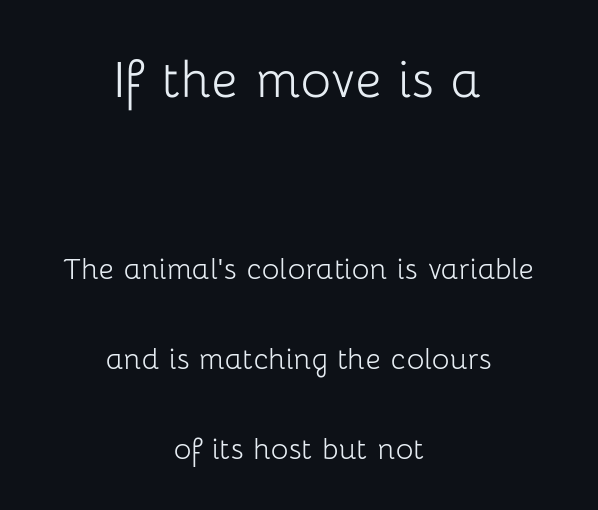
The image shows 64 px light sans-serif type, upright; set centered, loose line spacing (2.43x), normal letter spacing, not underlined; the first (top) block is 1.73x larger; low stroke contrast and a medium x-height.
